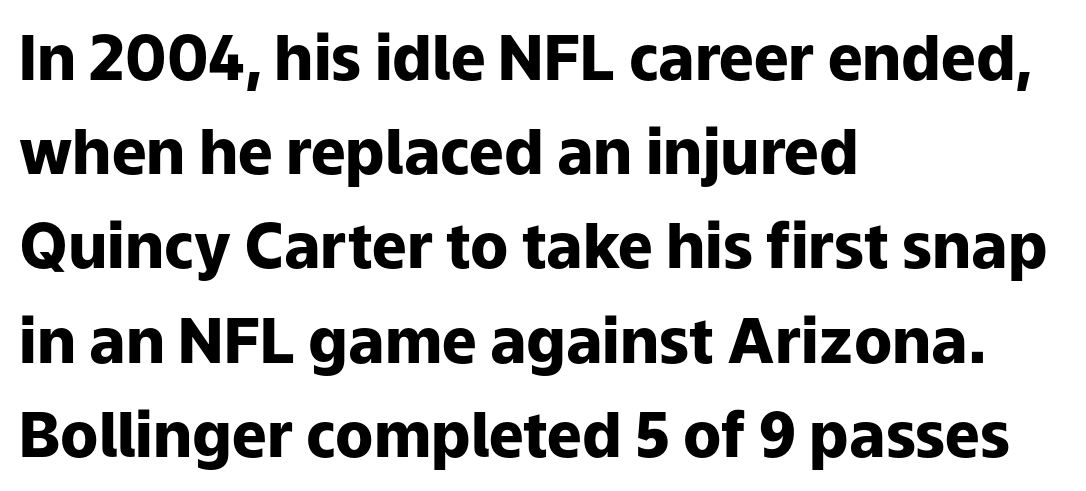
Q: Is the text bold? A: Yes.
Q: Is the text italic (slanted)? A: No, it is upright.
Q: Is the typeface a serif or a sans-serif typeface? A: Sans-serif.
Q: Is the text underlined? A: No.
Q: How is the paragraph aligned? A: Left-aligned.
Q: Is the spacing between letters normal or unusually wide? A: Normal.
Q: Is the spacing between lines tight, normal or loose? A: Normal.
Q: Width (condensed, normal, or wide)? A: Normal.
Q: Stroke contrast? A: Low.
Q: x-height? A: Medium.
Q: Monospaced? A: No.
